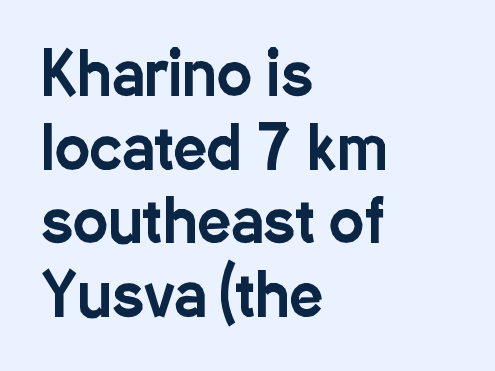
{"serif": "no", "italic": "no", "width": "condensed", "stroke_contrast": "low", "x_height": "medium", "monospaced": "no", "underline": "no", "align": "left", "line_spacing": "normal", "line_spacing_ratio": 1.25, "letter_spacing": "normal", "letter_spacing_em": 0.0, "glyph_px": 59}
